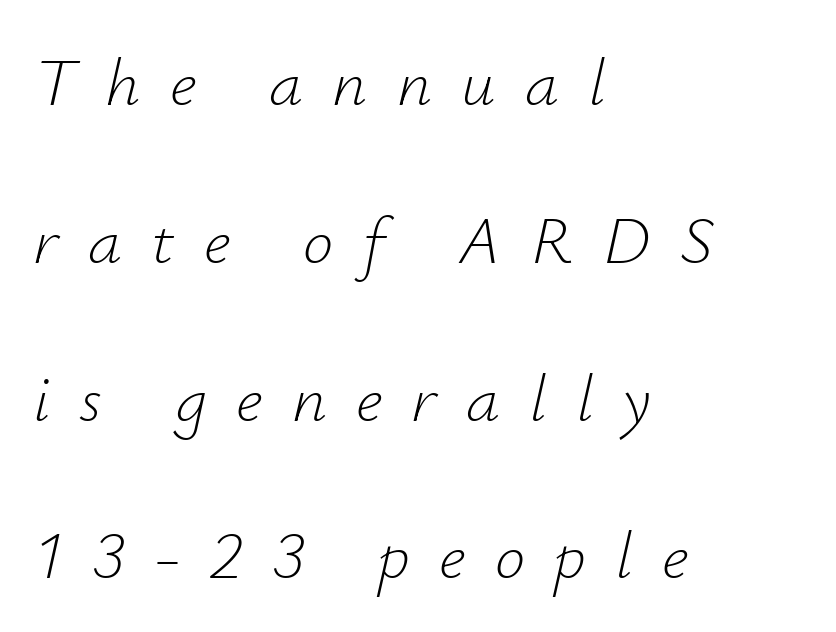
The image shows 68 px light type, italic (leaning right); set left-aligned, loose line spacing (2.32x), unusually wide letter spacing (+0.43 em), not underlined; low stroke contrast and a small x-height.
